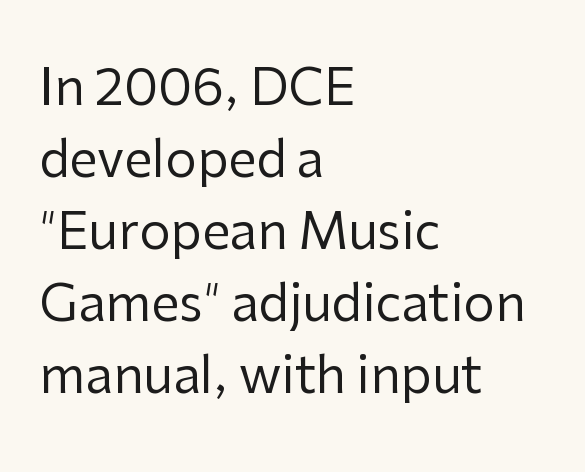
Bare-footed words on every line. A classic flush-left, rag-right setting is used for this passage. A typesetter would call this proportional, since set widths differ per character. Horizontal bands of white between lines are of average thickness. This rendering employs a face without finishing strokes, i.e., a sans-serif. Is this a heavy cut? Hardly; it is regular or lighter.
